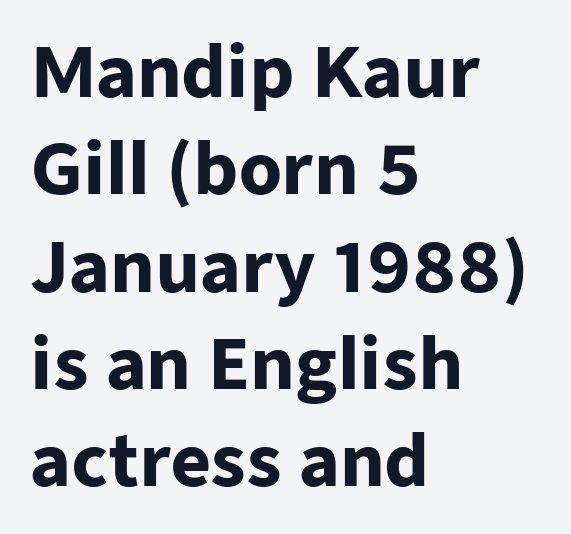
Is the type bold? Yes — the strokes are clearly thick and heavy. Each letter keeps its own natural width here, so spacing adapts to shape. In terms of leading, this rendering sits right in the middle. Alignment: flush left. Posture: upright roman. Typographically, this falls in the sans-serif category.
